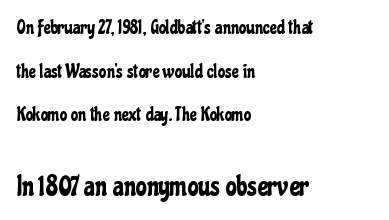
The image shows 28 px condensed sans-serif type, upright; set left-aligned, loose line spacing (2.29x), normal letter spacing, not underlined; the second (bottom) block is 1.47x larger; low stroke contrast and a medium x-height.
